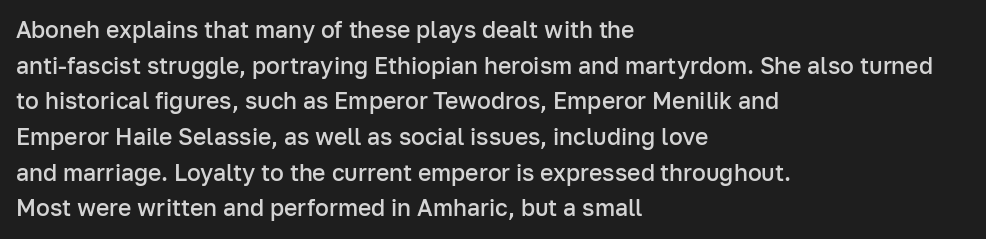
Notice how the passage keeps a crisp vertical edge on the left only. You could call the tracking neutral — neither tight nor loose. Compared with an ordinary text face, these strokes are moderately heavier — a semibold. No italicization has been applied; the sample stays upright.
